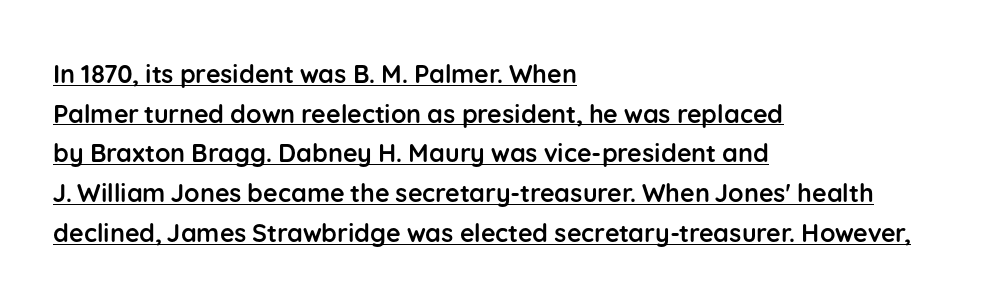
{"italic": "no", "bold": "yes", "underline": "yes", "align": "left", "line_spacing": "normal", "line_spacing_ratio": 1.59, "letter_spacing": "normal", "letter_spacing_em": 0.0, "glyph_px": 25}
